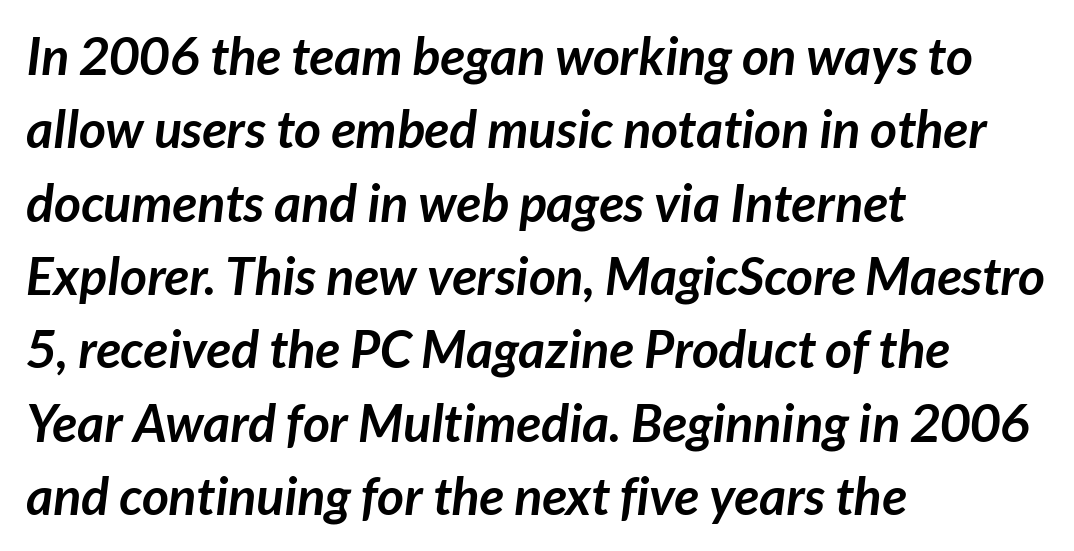
How are the letters spaced? Ordinarily, with no added tracking. The passage shown stacks its lines at a standard gap. The font is running at its bold setting. Horizontally, the lines are justified to the leading edge only.
